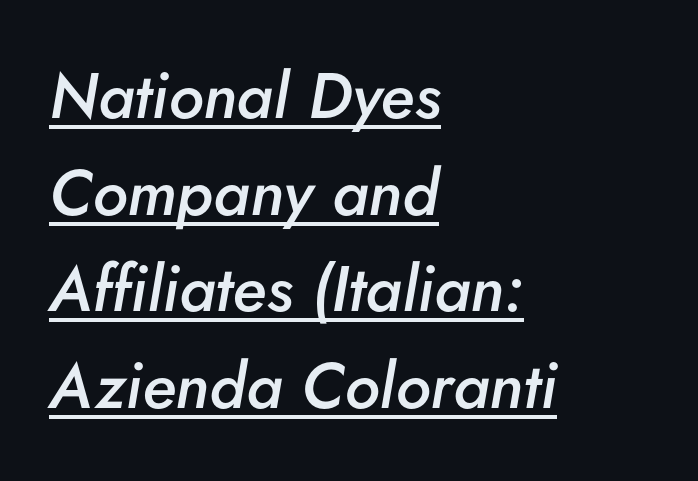
{"italic": "yes", "lean": "right", "slant_degrees": 5, "bold": "semi", "weight": "semibold", "width": "normal", "stroke_contrast": "low", "x_height": "small", "monospaced": "no", "underline": "yes", "align": "left", "line_spacing": "normal", "line_spacing_ratio": 1.51, "letter_spacing": "normal", "letter_spacing_em": 0.0, "glyph_px": 64}
